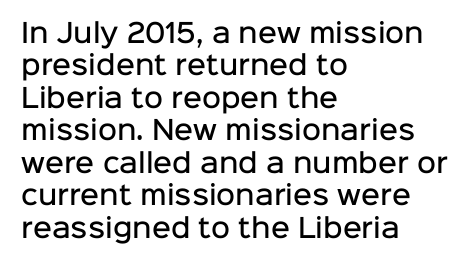
Q: Is the text bold? A: Semi-bold.
Q: Is the text italic (slanted)? A: No, it is upright.
Q: Is the text underlined? A: No.
Q: How is the paragraph aligned? A: Left-aligned.
Q: Is the spacing between letters normal or unusually wide? A: Normal.
Q: Is the spacing between lines tight, normal or loose? A: Normal.
